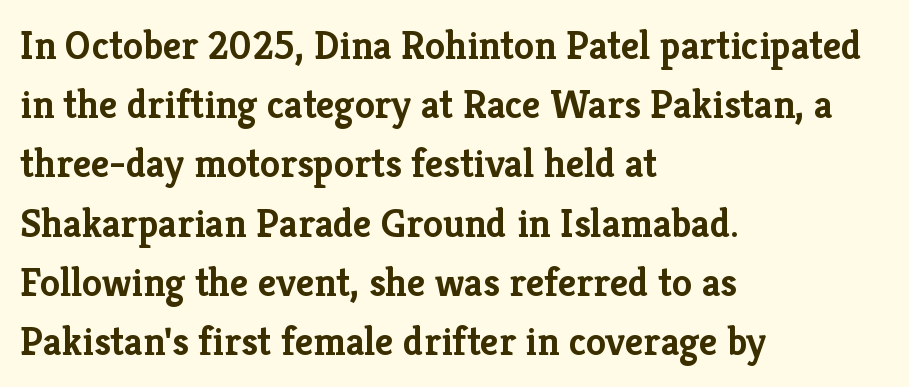
The image shows 40 px semibold serif type, upright; set left-aligned, normal line spacing (1.48x), normal letter spacing, not underlined; low stroke contrast and a medium x-height.
